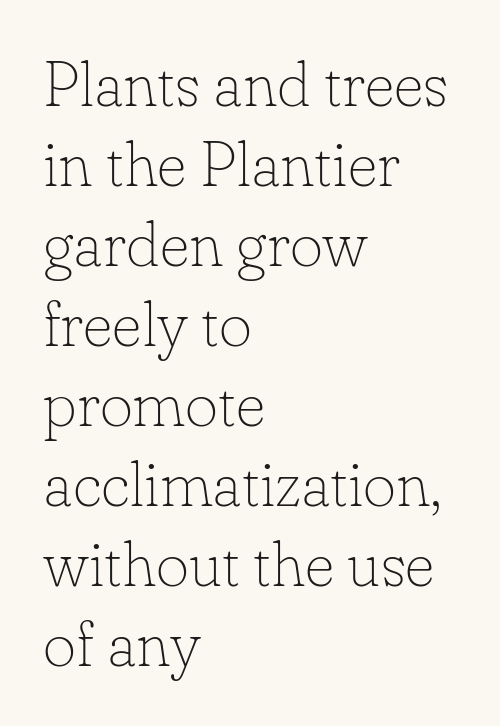
Q: Is the text bold? A: No.
Q: Is the text italic (slanted)? A: No, it is upright.
Q: Is the typeface a serif or a sans-serif typeface? A: Serif.
Q: Is the text underlined? A: No.
Q: How is the paragraph aligned? A: Left-aligned.
Q: Is the spacing between letters normal or unusually wide? A: Normal.
Q: Is the spacing between lines tight, normal or loose? A: Normal.
Q: Width (condensed, normal, or wide)? A: Normal.
Q: Stroke contrast? A: Low.
Q: x-height? A: Small.
Q: Monospaced? A: No.
